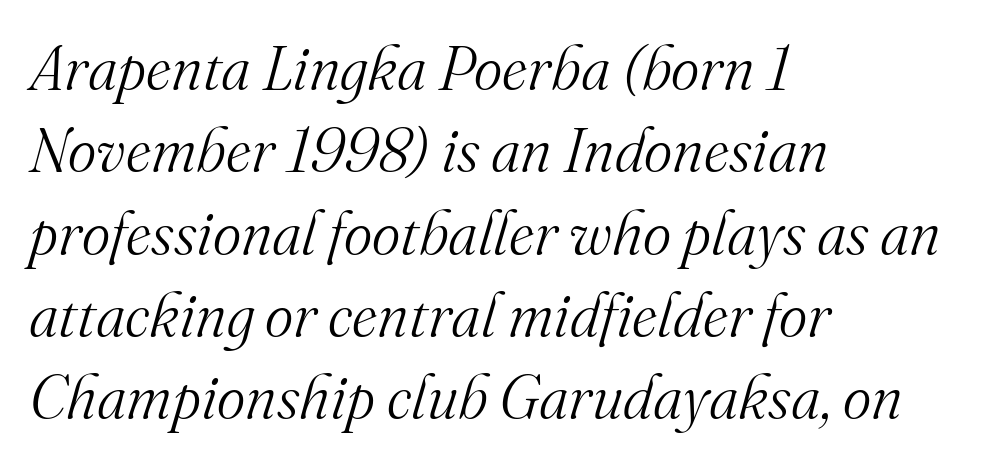
The image shows 61 px light serif type, italic (leaning right); set left-aligned, normal line spacing (1.35x), normal letter spacing, not underlined; medium stroke contrast and a small x-height.
